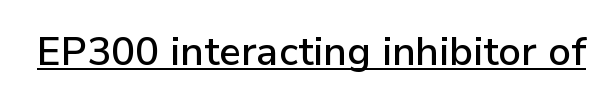
{"serif": "no", "italic": "no", "width": "normal", "stroke_contrast": "low", "x_height": "medium", "monospaced": "no", "underline": "yes", "letter_spacing": "normal", "letter_spacing_em": 0.0, "glyph_px": 40}
